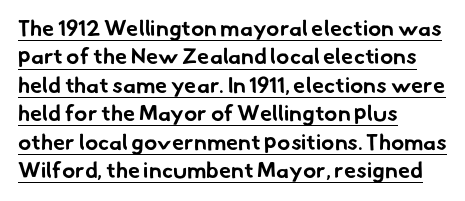
Q: Is the text bold? A: Yes.
Q: Is the text underlined? A: Yes.
Q: How is the paragraph aligned? A: Left-aligned.
Q: Is the spacing between letters normal or unusually wide? A: Normal.
Q: Is the spacing between lines tight, normal or loose? A: Normal.
